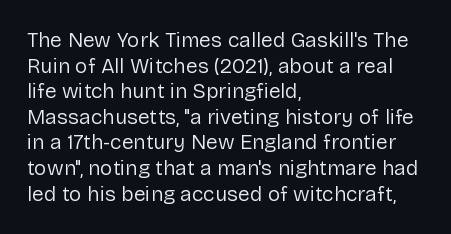
Q: Is the text bold? A: No.
Q: Is the text italic (slanted)? A: No, it is upright.
Q: Is the text underlined? A: No.
Q: How is the paragraph aligned? A: Left-aligned.
Q: Is the spacing between letters normal or unusually wide? A: Normal.
